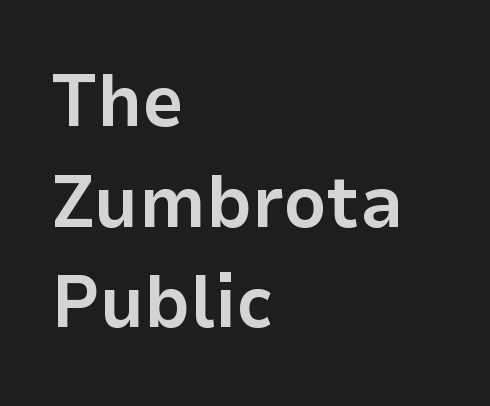
The image shows 74 px bold sans-serif type, upright; set left-aligned, normal line spacing (1.36x), normal letter spacing, not underlined; low stroke contrast and a medium x-height.
